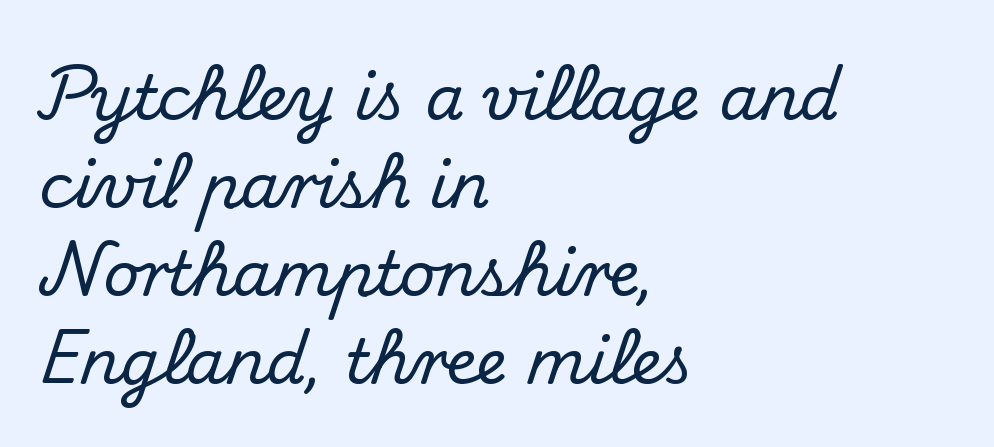
{"serif": "yes", "width": "normal", "stroke_contrast": "medium", "x_height": "small", "monospaced": "no", "underline": "no", "align": "left", "line_spacing": "normal", "line_spacing_ratio": 1.42, "letter_spacing": "normal", "letter_spacing_em": 0.0, "glyph_px": 62}
